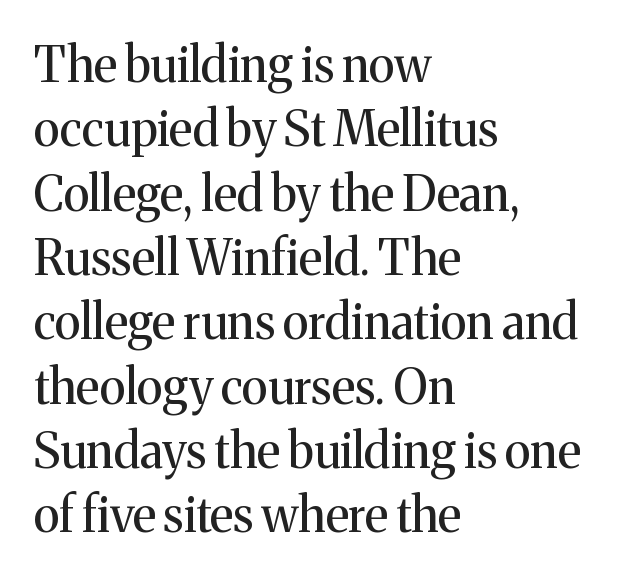
The line-height multiplier appears to be the usual default. This sample has the flowing, uneven cadence of proportional lettering. Every row of glyphs begins at an identical x-position on the left. The typeface chosen for these lines features serifs. Nobody touched the tracking dial on this one. The axis of the letterforms is exactly vertical.
